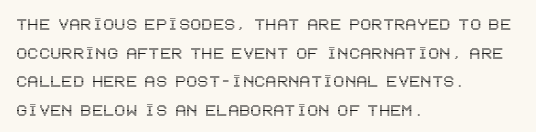
Q: Is the text italic (slanted)? A: No, it is upright.
Q: Is the text underlined? A: No.
Q: How is the paragraph aligned? A: Left-aligned.
Q: Is the spacing between letters normal or unusually wide? A: Normal.
Q: Is the spacing between lines tight, normal or loose? A: Normal.
